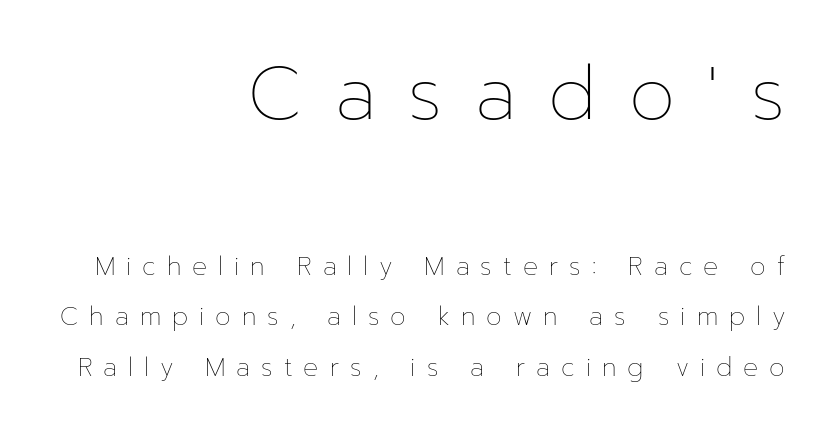
Posture: upright roman. Line ends are locked; line starts wander. Tracking here is generous; glyphs stand well apart from one another. Vertically, the passage feels expansive, rows floating well apart. The face used here appears at its bigger size in the upper chunk. Stem width sits at or under what a default text font uses.
